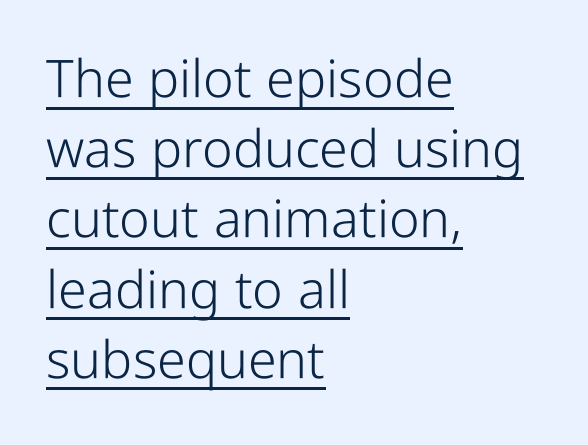
Q: Is the text bold? A: No.
Q: Is the text italic (slanted)? A: No, it is upright.
Q: Is the typeface a serif or a sans-serif typeface? A: Sans-serif.
Q: Is the text underlined? A: Yes.
Q: How is the paragraph aligned? A: Left-aligned.
Q: Is the spacing between letters normal or unusually wide? A: Normal.
Q: Is the spacing between lines tight, normal or loose? A: Normal.
Q: Width (condensed, normal, or wide)? A: Condensed.
Q: Stroke contrast? A: Low.
Q: x-height? A: Medium.
Q: Monospaced? A: No.
